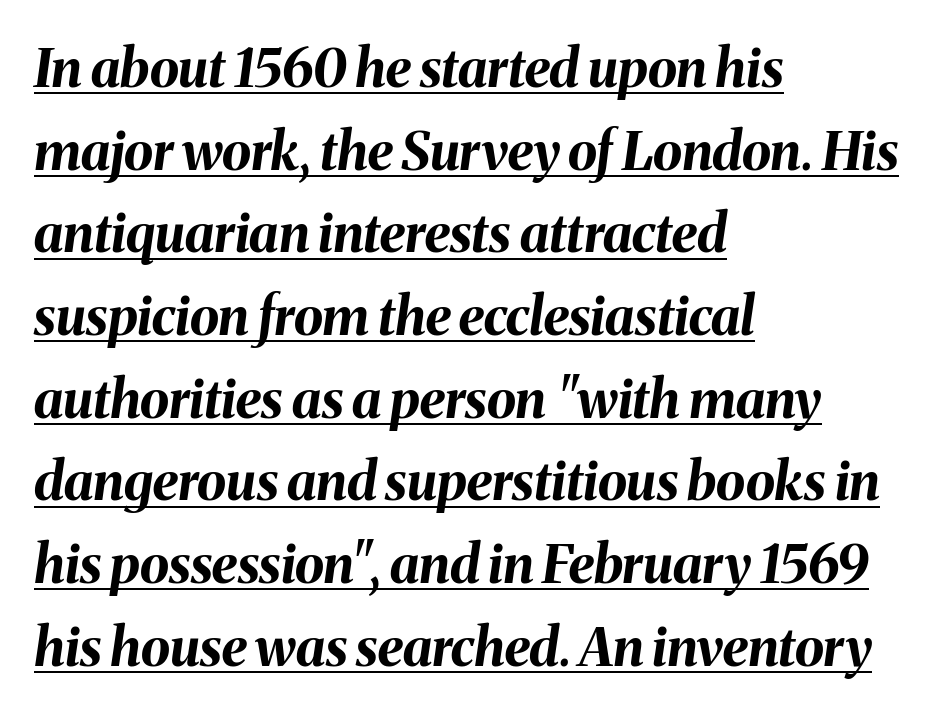
Q: Is the text bold? A: Yes.
Q: Is the text italic (slanted)? A: Yes, it leans right by about 8 degrees.
Q: Is the text underlined? A: Yes.
Q: How is the paragraph aligned? A: Left-aligned.
Q: Is the spacing between letters normal or unusually wide? A: Normal.
Q: Is the spacing between lines tight, normal or loose? A: Normal.
Q: Width (condensed, normal, or wide)? A: Normal.
Q: Stroke contrast? A: Medium.
Q: x-height? A: Medium.
Q: Monospaced? A: No.
